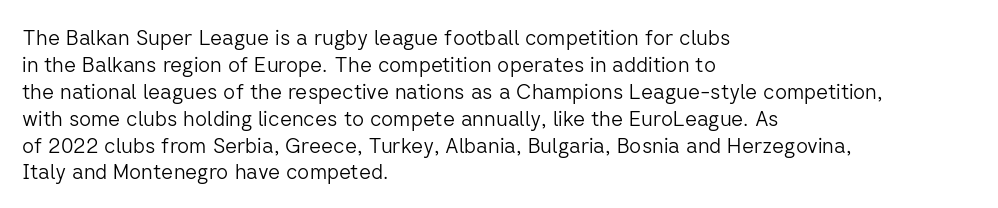
The image shows 21 px text type, upright; set left-aligned, normal line spacing (1.28x), normal letter spacing, not underlined.
